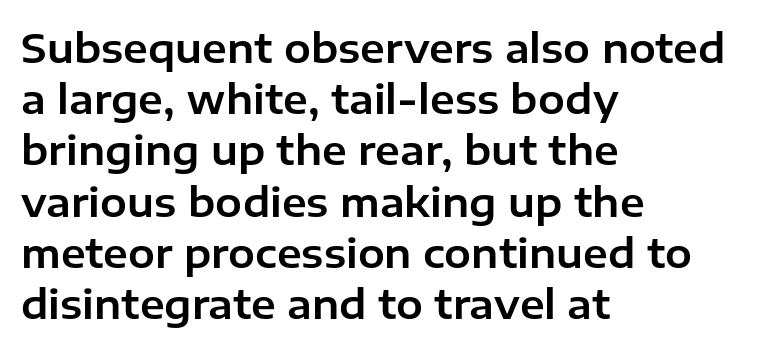
Q: Is the text italic (slanted)? A: No, it is upright.
Q: Is the typeface a serif or a sans-serif typeface? A: Sans-serif.
Q: Is the text underlined? A: No.
Q: How is the paragraph aligned? A: Left-aligned.
Q: Is the spacing between letters normal or unusually wide? A: Normal.
Q: Is the spacing between lines tight, normal or loose? A: Normal.
Q: Width (condensed, normal, or wide)? A: Normal.
Q: Stroke contrast? A: Low.
Q: x-height? A: Medium.
Q: Monospaced? A: No.
